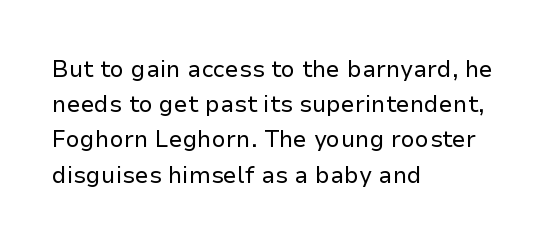
A typesetter would call this leading conventional body-copy spacing. Casual observation: everything's shoved over to the left. Counters stay open thanks to moderate or lighter strokes. The lettering stays uniformly vertical, giving the passage a roman look. No extra tracking has been applied to these lines. The gap between lines stays unmarked.
